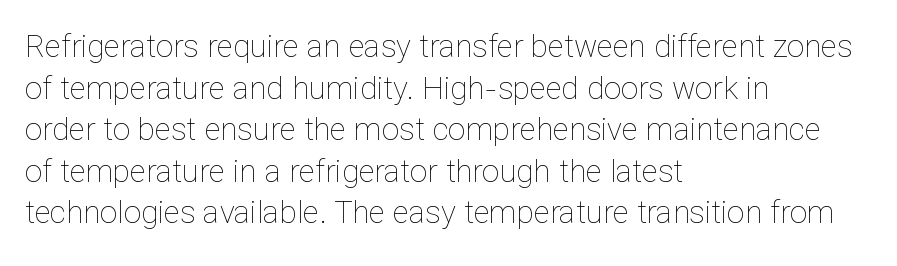
The image shows 31 px thin type, upright; set left-aligned, normal line spacing (1.34x), normal letter spacing, not underlined; low stroke contrast and a medium x-height.
